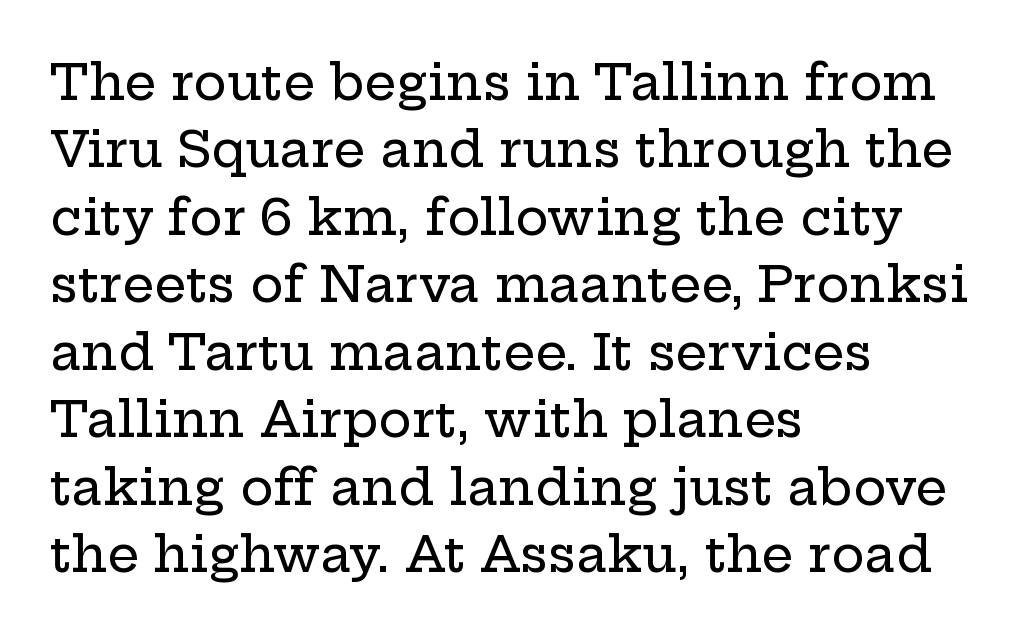
Each letter keeps its own natural width here, so spacing adapts to shape. Words float on clear page, feet unadorned. This is serif lettering, the kind often seen in printed books. Observe the ordinary spacing: letters are neighbours, not strangers. Caption: multi-line text, flush left, ragged right.
